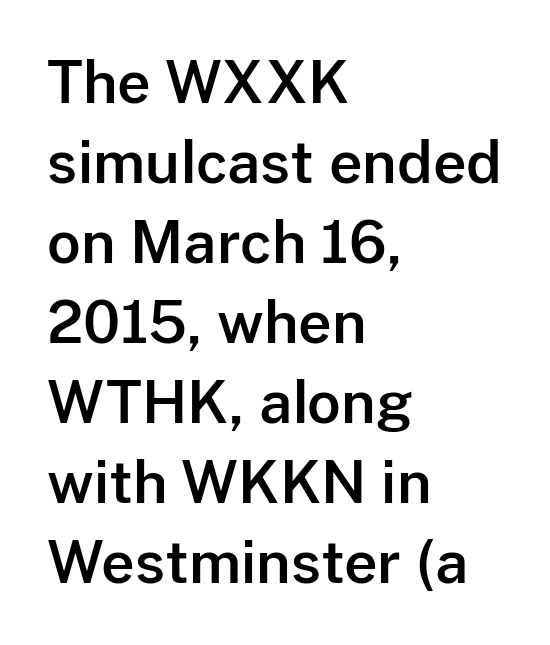
Is there any slant? The stems are plumb. These lines are rendered in a variable-pitch font. The words here are not underlined. Notice how the passage keeps a crisp vertical edge on the left only. Between one letter and the next there's only the usual sliver of space.
